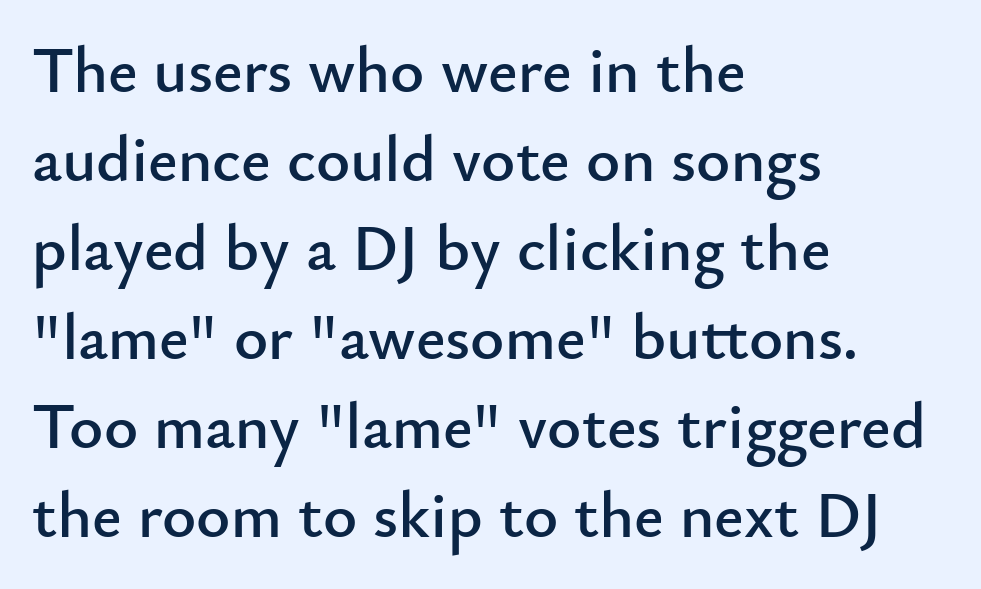
Nope, not italic — everything's standing straight. The space between consecutive lines is moderate. Type style note: lacks serifs. Spacing between characters is what you'd get straight out of the box.
